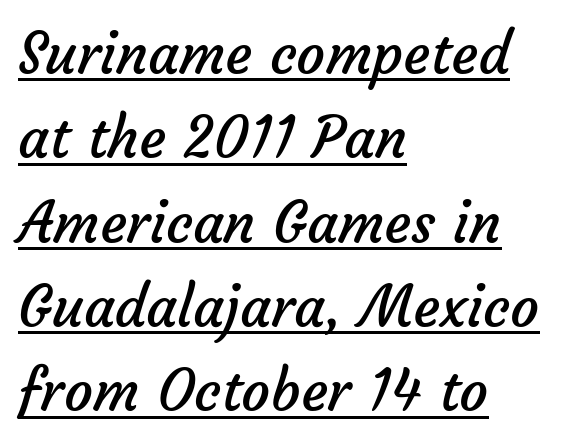
Q: Is the text bold? A: No.
Q: Is the typeface a serif or a sans-serif typeface? A: Sans-serif.
Q: Is the text underlined? A: Yes.
Q: How is the paragraph aligned? A: Left-aligned.
Q: Is the spacing between letters normal or unusually wide? A: Normal.
Q: Is the spacing between lines tight, normal or loose? A: Normal.
Q: Width (condensed, normal, or wide)? A: Normal.
Q: Stroke contrast? A: Low.
Q: x-height? A: Medium.
Q: Monospaced? A: No.
